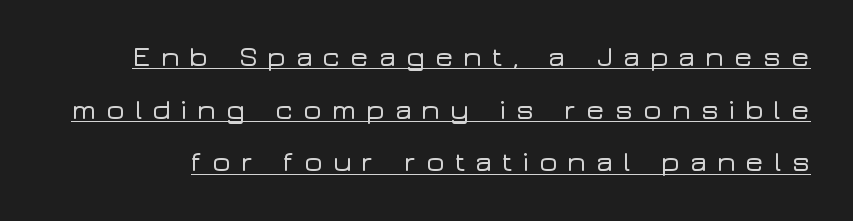
{"serif": "no", "italic": "no", "width": "wide", "stroke_contrast": "low", "x_height": "medium", "monospaced": "no", "underline": "yes", "line_spacing_ratio": 1.88, "letter_spacing": "wide", "letter_spacing_em": 0.34, "glyph_px": 28}
